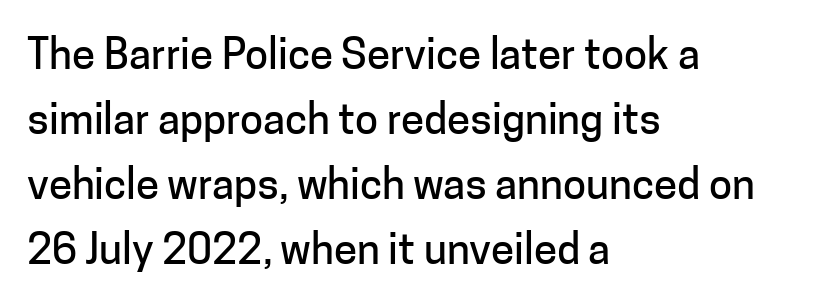
The image shows 42 px sans-serif type, upright; set left-aligned, normal line spacing (1.55x), normal letter spacing, not underlined; low stroke contrast and a medium x-height.
